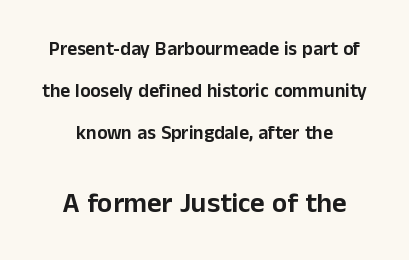
The image shows 28 px sans-serif type, upright; set centered, loose line spacing (2.2x), normal letter spacing, not underlined; the second (bottom) block is 1.47x larger; low stroke contrast and a medium x-height.
